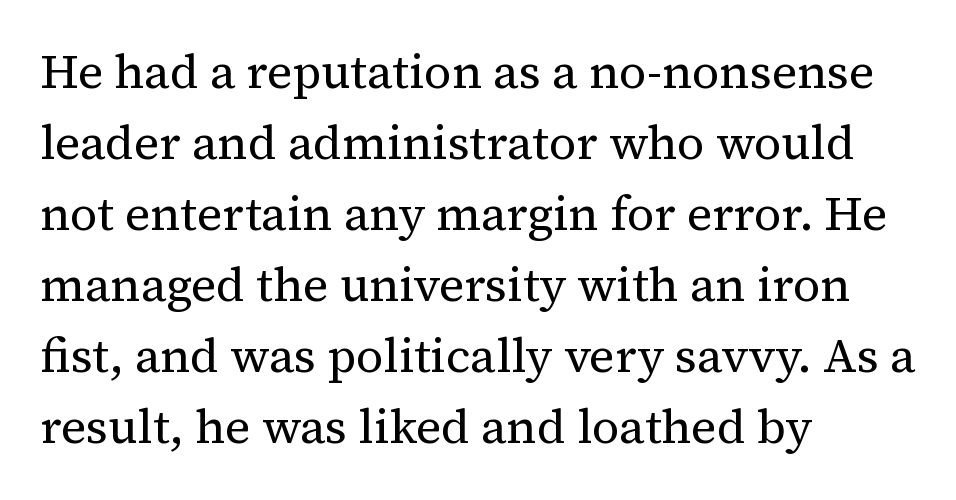
{"serif": "yes", "italic": "no", "bold": "no", "weight": "regular", "width": "normal", "stroke_contrast": "medium", "x_height": "medium", "monospaced": "no", "underline": "no", "align": "left", "line_spacing": "normal", "line_spacing_ratio": 1.48, "letter_spacing": "normal", "letter_spacing_em": 0.0, "glyph_px": 48}
